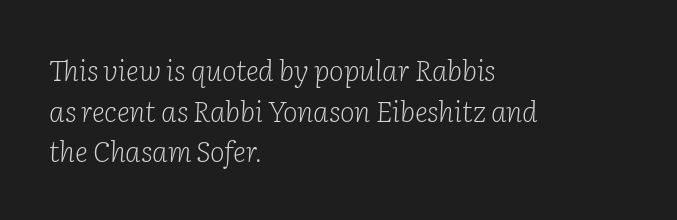
Observe the serifs anchoring each vertical stroke in this sample. Look at the tracking — it's just the regular setting, nothing added. The ragged edge is on the right, which tells us the setting is flush left. A light-to-regular cut is what we see here.
